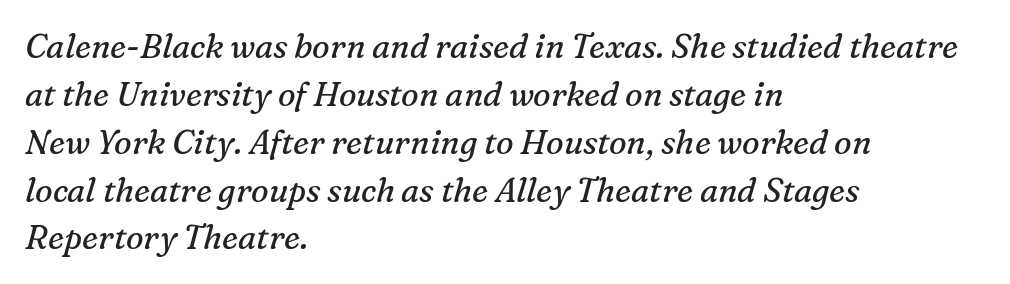
The image shows 33 px regular-weight serif type, italic (leaning right); set left-aligned, normal line spacing (1.45x), normal letter spacing, not underlined; medium stroke contrast and a medium x-height.
